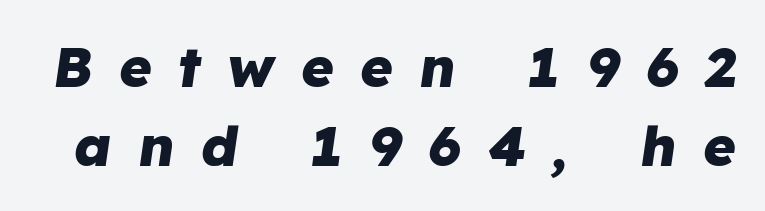
Words float on clear page, feet unadorned. In terms of leading, this rendering sits right in the middle. Look at the stroke-to-counter ratio: heavy, a bold. An italicized treatment has been applied to the whole sample. Note the varied advance widths — an 'i' is clearly narrower than an 'm'.
